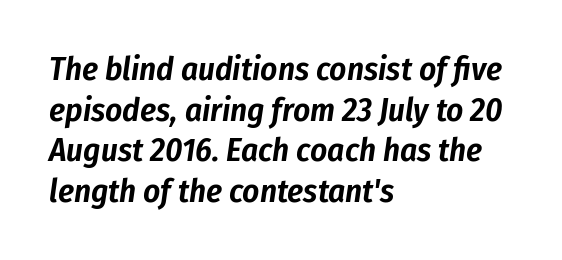
Teacher's note: observe the even left margin — that is flush-left alignment. Type without underlining. Does the lettering tilt? It does — this is italic. You could call the tracking neutral — neither tight nor loose. Proportional: the letters do not fall into vertical columns.
